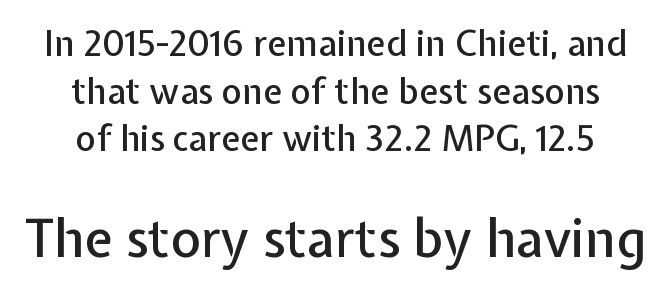
Q: Is the text italic (slanted)? A: No, it is upright.
Q: Is the typeface a serif or a sans-serif typeface? A: Sans-serif.
Q: Is the text underlined? A: No.
Q: How is the paragraph aligned? A: Centered.
Q: Is the spacing between letters normal or unusually wide? A: Normal.
Q: Is the spacing between lines tight, normal or loose? A: Normal.
Q: Which block of text is set in a larger size, the first (top) or the second (bottom)? A: The second (bottom) one.
Q: Width (condensed, normal, or wide)? A: Normal.
Q: Stroke contrast? A: Low.
Q: x-height? A: Medium.
Q: Monospaced? A: No.
